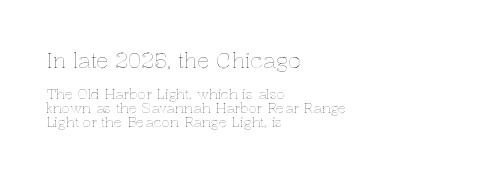
The image shows 21 px text type, upright; set left-aligned, tight line spacing (1.0x), normal letter spacing, not underlined; the first (top) block is 1.5x larger.
